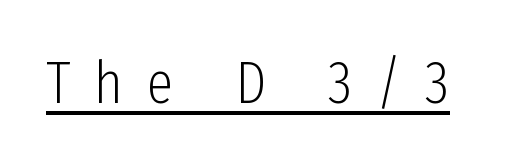
Q: Is the text bold? A: No.
Q: Is the text italic (slanted)? A: No, it is upright.
Q: Is the typeface a serif or a sans-serif typeface? A: Sans-serif.
Q: Is the text underlined? A: Yes.
Q: Is the spacing between letters normal or unusually wide? A: Unusually wide.
Q: Width (condensed, normal, or wide)? A: Condensed.
Q: Stroke contrast? A: Low.
Q: x-height? A: Medium.
Q: Monospaced? A: No.
